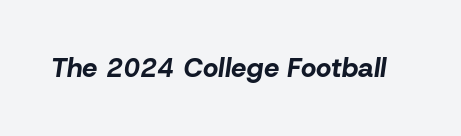
Notice how the stems are inclined rather than vertical — that's the hallmark of italics. Anything drawn beneath the words? Only blank space. The line texture is even and compact thanks to regular tracking. Students, this is bold: see how much ink each stroke carries.
